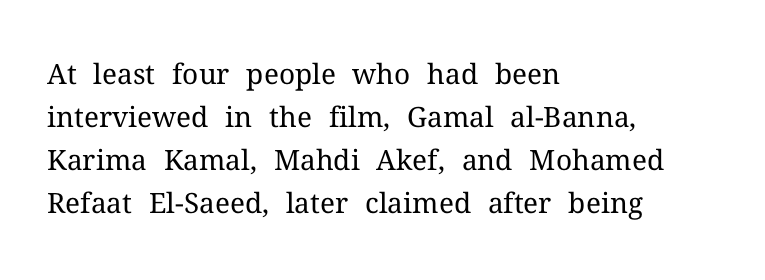
{"serif": "yes", "italic": "no", "bold": "no", "weight": "regular", "width": "normal", "stroke_contrast": "medium", "x_height": "medium", "monospaced": "no", "underline": "no", "align": "left", "line_spacing": "normal", "line_spacing_ratio": 1.53, "letter_spacing": "normal", "letter_spacing_em": 0.0, "glyph_px": 28}
